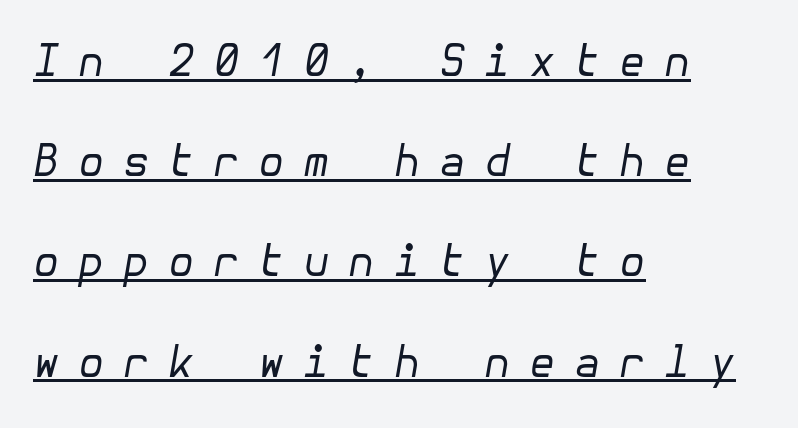
These lines were composed using italics. Weight: regular or lighter. The sample's only ornament is a line tracing under the words. Honestly, the rows look like they've been pulled way apart. Substantial extra tracking has been applied to these lines. This sample is left-justified, so line endings fall wherever the words run out.
